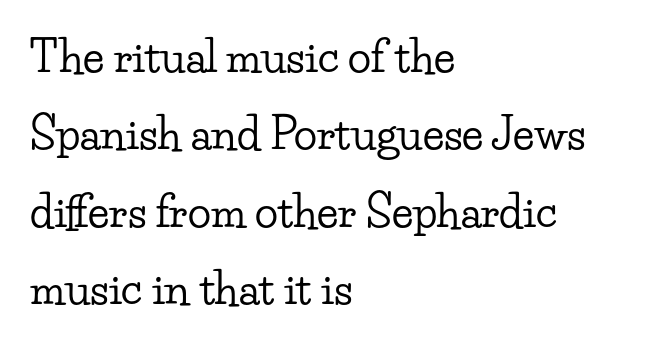
The image shows 43 px wide serif type, upright; set left-aligned, line spacing 1.8x, normal letter spacing, not underlined; low stroke contrast and a small x-height.
